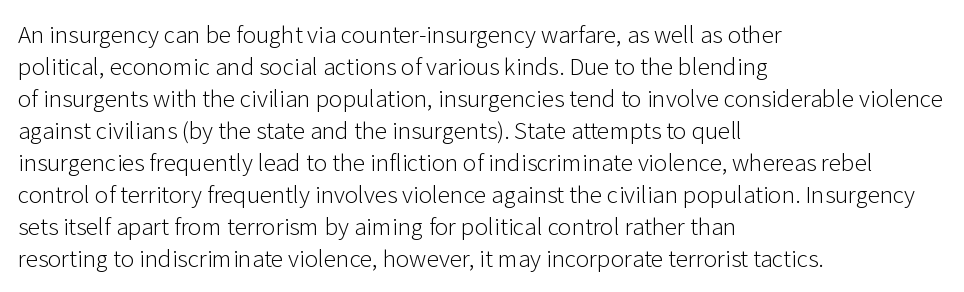
{"italic": "no", "bold": "no", "underline": "no", "align": "left", "line_spacing": "normal", "line_spacing_ratio": 1.28, "letter_spacing": "normal", "letter_spacing_em": 0.0, "glyph_px": 25}
